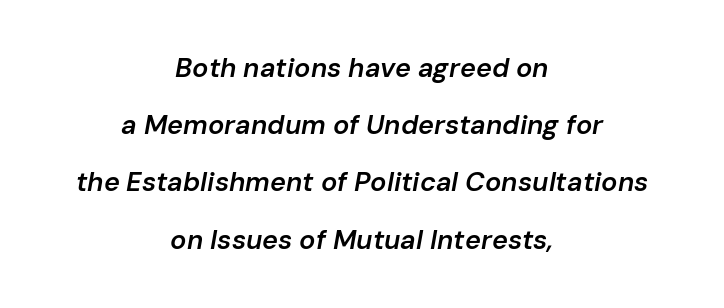
The sample has been set in demibold, a notch under bold. The foot of each line stays bare and open. The passage is arranged like a title page — every line centered. You can tell it's italic because the verticals aren't actually vertical. Regarding leading, the lines here are spaced well apart. Characters follow at the spacing the type designer built in.
